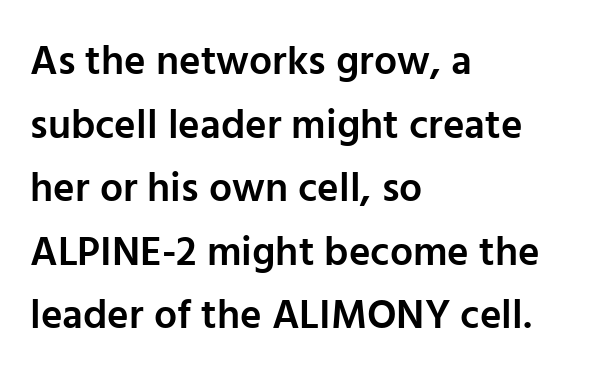
Q: Is the text bold? A: Semi-bold.
Q: Is the text italic (slanted)? A: No, it is upright.
Q: Is the typeface a serif or a sans-serif typeface? A: Sans-serif.
Q: Is the text underlined? A: No.
Q: How is the paragraph aligned? A: Left-aligned.
Q: Is the spacing between letters normal or unusually wide? A: Normal.
Q: Is the spacing between lines tight, normal or loose? A: Normal.
Q: Width (condensed, normal, or wide)? A: Normal.
Q: Stroke contrast? A: Low.
Q: x-height? A: Medium.
Q: Monospaced? A: No.
